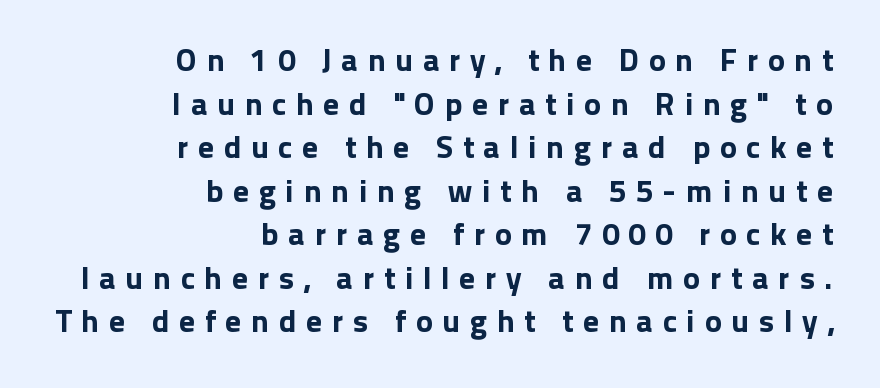
Q: Is the text italic (slanted)? A: No, it is upright.
Q: Is the typeface a serif or a sans-serif typeface? A: Sans-serif.
Q: Is the text underlined? A: No.
Q: How is the paragraph aligned? A: Right-aligned.
Q: Is the spacing between letters normal or unusually wide? A: Unusually wide.
Q: Is the spacing between lines tight, normal or loose? A: Normal.
Q: Width (condensed, normal, or wide)? A: Normal.
Q: Stroke contrast? A: Low.
Q: x-height? A: Medium.
Q: Monospaced? A: No.
